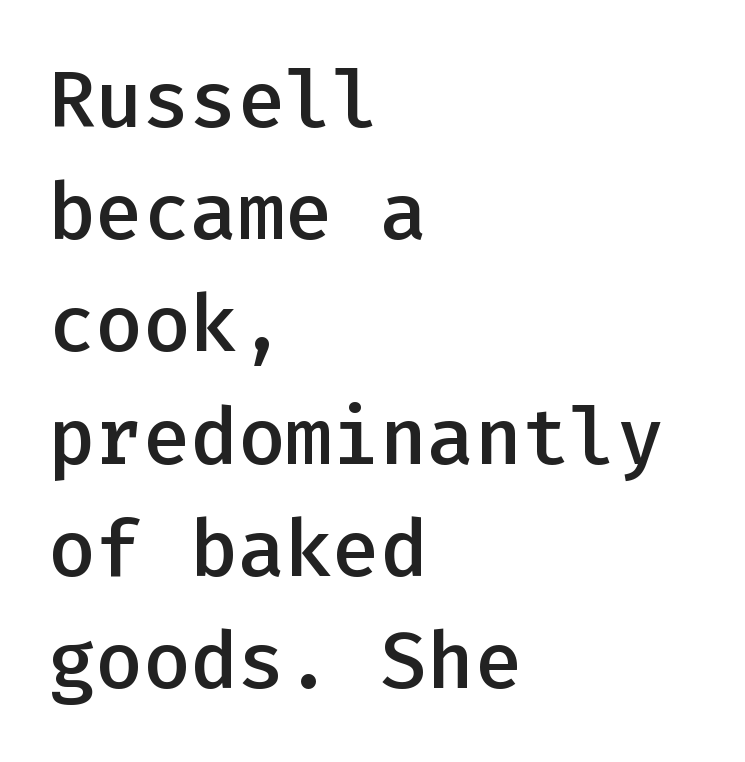
The gap between lines stays unmarked. Emphasis by weight is partial: semibold. Examine the stroke ends and you'll find no serifs. Fixed-width glyphs throughout — classic coding-font behaviour.
